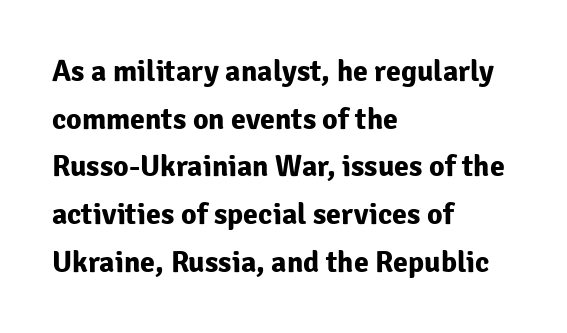
Q: Is the text bold? A: Yes.
Q: Is the text italic (slanted)? A: No, it is upright.
Q: Is the typeface a serif or a sans-serif typeface? A: Sans-serif.
Q: Is the text underlined? A: No.
Q: How is the paragraph aligned? A: Left-aligned.
Q: Is the spacing between letters normal or unusually wide? A: Normal.
Q: Is the spacing between lines tight, normal or loose? A: Normal.
Q: Width (condensed, normal, or wide)? A: Normal.
Q: Stroke contrast? A: Low.
Q: x-height? A: Medium.
Q: Monospaced? A: No.
